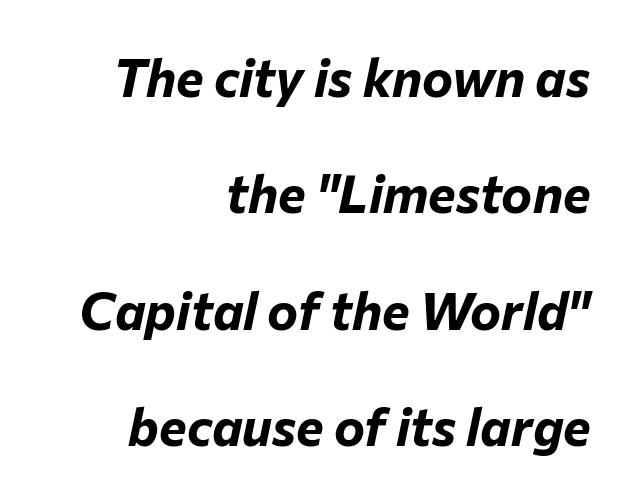
{"italic": "yes", "lean": "right", "slant_degrees": 12, "bold": "yes", "weight": "bold", "width": "normal", "stroke_contrast": "low", "x_height": "medium", "monospaced": "no", "underline": "no", "align": "right", "line_spacing": "loose", "line_spacing_ratio": 2.24, "letter_spacing": "normal", "letter_spacing_em": 0.0, "glyph_px": 52}
